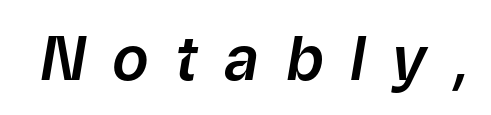
This sample uses an oblique cut, with every glyph tilted off the vertical. The gaps between neighbouring characters are conspicuously large. Is this a fixed-width face? No — the glyphs have proportional, varying widths. Words float on clear page, feet unadorned.
